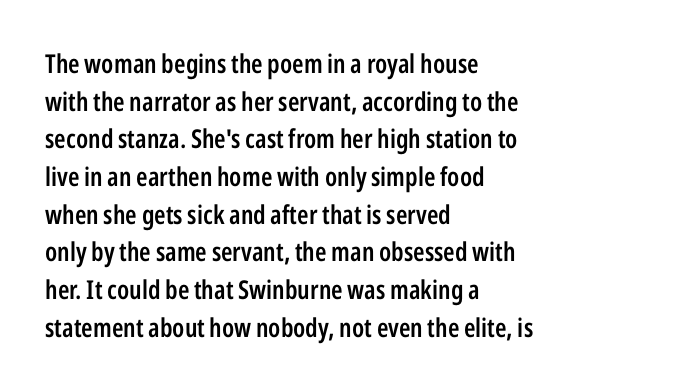
{"italic": "no", "bold": "semi", "underline": "no", "align": "left", "line_spacing": "normal", "line_spacing_ratio": 1.45, "letter_spacing": "normal", "letter_spacing_em": 0.0, "glyph_px": 26}
